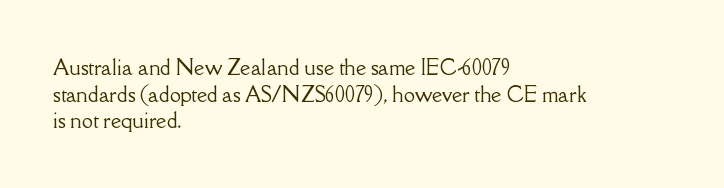
Which margin do the lines hug? The left one — the right edge is uneven. Do the letters lean? They stand straight. Students, note that the glyphs here touch the page at normal intervals. The block of text has a typical density, with ordinary space between rows. Unmarked baselines from the first word to the last.
